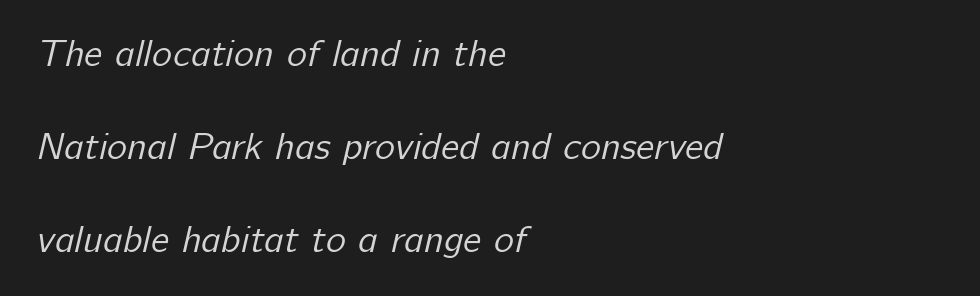
Q: Is the text bold? A: No.
Q: Is the typeface a serif or a sans-serif typeface? A: Sans-serif.
Q: Is the text underlined? A: No.
Q: How is the paragraph aligned? A: Left-aligned.
Q: Is the spacing between letters normal or unusually wide? A: Normal.
Q: Is the spacing between lines tight, normal or loose? A: Loose.
Q: Width (condensed, normal, or wide)? A: Normal.
Q: Stroke contrast? A: Low.
Q: x-height? A: Medium.
Q: Monospaced? A: No.
